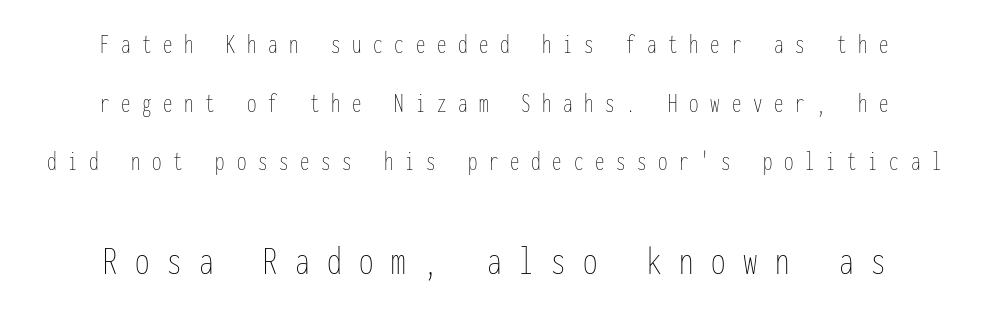
{"italic": "no", "bold": "no", "weight": "thin", "width": "condensed", "stroke_contrast": "low", "x_height": "medium", "monospaced": "yes", "underline": "no", "align": "center", "line_spacing": "loose", "line_spacing_ratio": 2.17, "letter_spacing": "wide", "letter_spacing_em": 0.43, "larger_block": "second", "size_ratio": 1.52, "glyph_px": 41}
